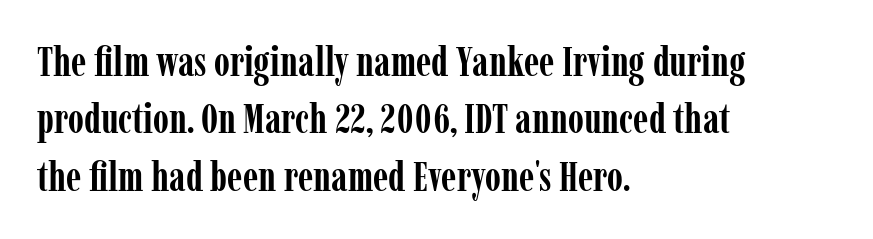
Q: Is the text bold? A: Yes.
Q: Is the text italic (slanted)? A: No, it is upright.
Q: Is the typeface a serif or a sans-serif typeface? A: Serif.
Q: Is the text underlined? A: No.
Q: How is the paragraph aligned? A: Left-aligned.
Q: Is the spacing between letters normal or unusually wide? A: Normal.
Q: Is the spacing between lines tight, normal or loose? A: Normal.
Q: Width (condensed, normal, or wide)? A: Condensed.
Q: Stroke contrast? A: Low.
Q: x-height? A: Medium.
Q: Monospaced? A: No.
